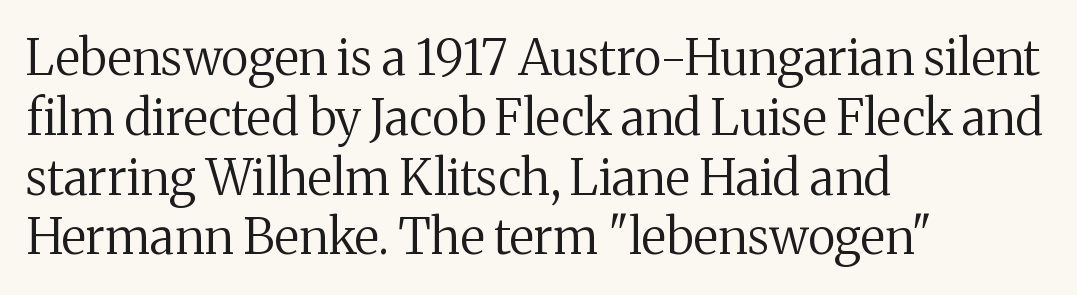
Q: Is the text bold? A: No.
Q: Is the text italic (slanted)? A: No, it is upright.
Q: Is the typeface a serif or a sans-serif typeface? A: Serif.
Q: Is the text underlined? A: No.
Q: How is the paragraph aligned? A: Left-aligned.
Q: Is the spacing between letters normal or unusually wide? A: Normal.
Q: Width (condensed, normal, or wide)? A: Normal.
Q: Stroke contrast? A: Medium.
Q: x-height? A: Medium.
Q: Monospaced? A: No.
